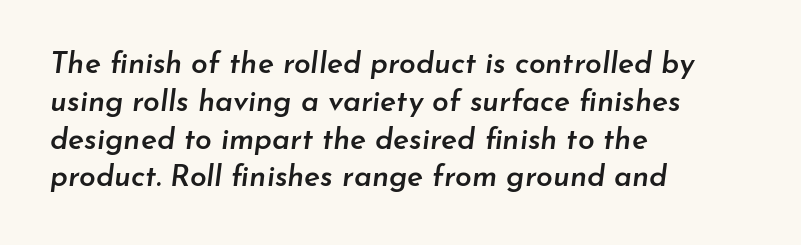
Q: Is the text bold? A: Semi-bold.
Q: Is the text italic (slanted)? A: Yes, it leans right by about 7 degrees.
Q: Is the text underlined? A: No.
Q: How is the paragraph aligned? A: Left-aligned.
Q: Is the spacing between letters normal or unusually wide? A: Normal.
Q: Is the spacing between lines tight, normal or loose? A: Normal.
Q: Width (condensed, normal, or wide)? A: Normal.
Q: Stroke contrast? A: Low.
Q: x-height? A: Small.
Q: Monospaced? A: No.
